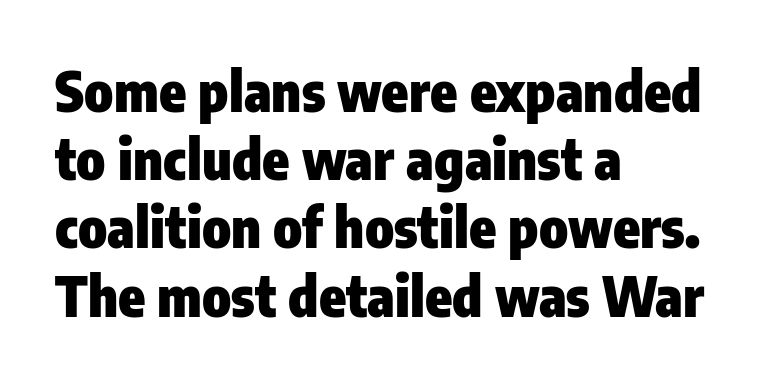
Set as a true bold cut, around the 700 mark. The rendering keeps characters at their native spacing. The characters display no serif detailing; their extremities are plain. Descender tails drop into unmarked territory. Reading down the block, your eye returns to a fixed left position each line. Do the characters align in a grid? No, the font is proportional.
